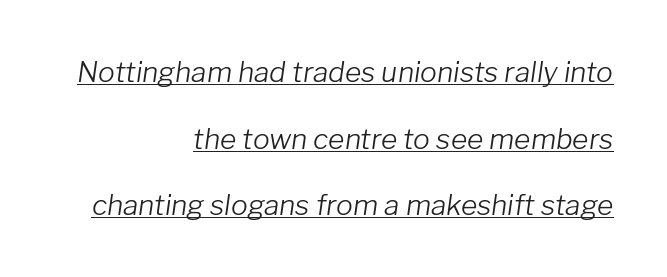
{"italic": "yes", "lean": "right", "slant_degrees": 8, "bold": "no", "weight": "light", "width": "normal", "stroke_contrast": "low", "x_height": "medium", "monospaced": "no", "underline": "yes", "align": "right", "line_spacing": "loose", "line_spacing_ratio": 2.38, "letter_spacing": "normal", "letter_spacing_em": 0.0, "glyph_px": 28}
